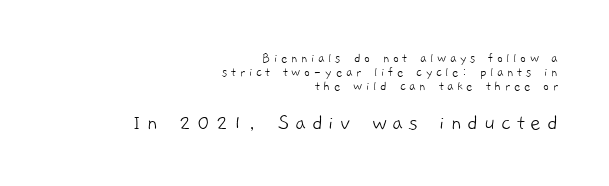
The image shows 23 px text type; set right-aligned, tight line spacing (0.99x), unusually wide letter spacing (+0.25 em), not underlined; the second (bottom) block is 1.64x larger.
